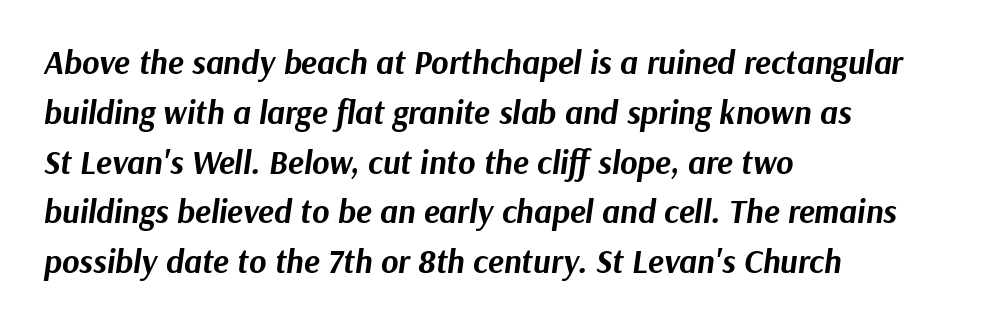
{"italic": "yes", "lean": "right", "slant_degrees": 9, "bold": "yes", "weight": "bold", "width": "normal", "stroke_contrast": "medium", "x_height": "medium", "monospaced": "no", "underline": "no", "align": "left", "line_spacing": "normal", "line_spacing_ratio": 1.51, "letter_spacing": "normal", "letter_spacing_em": 0.0, "glyph_px": 33}
